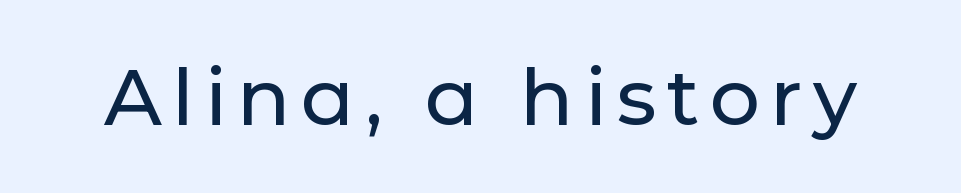
Q: Is the text italic (slanted)? A: No, it is upright.
Q: Is the typeface a serif or a sans-serif typeface? A: Sans-serif.
Q: Is the text underlined? A: No.
Q: Width (condensed, normal, or wide)? A: Normal.
Q: Stroke contrast? A: Low.
Q: x-height? A: Medium.
Q: Monospaced? A: No.
